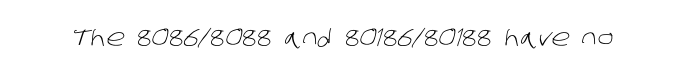
{"bold": "no", "underline": "no", "letter_spacing": "normal", "letter_spacing_em": 0.0, "glyph_px": 23}
